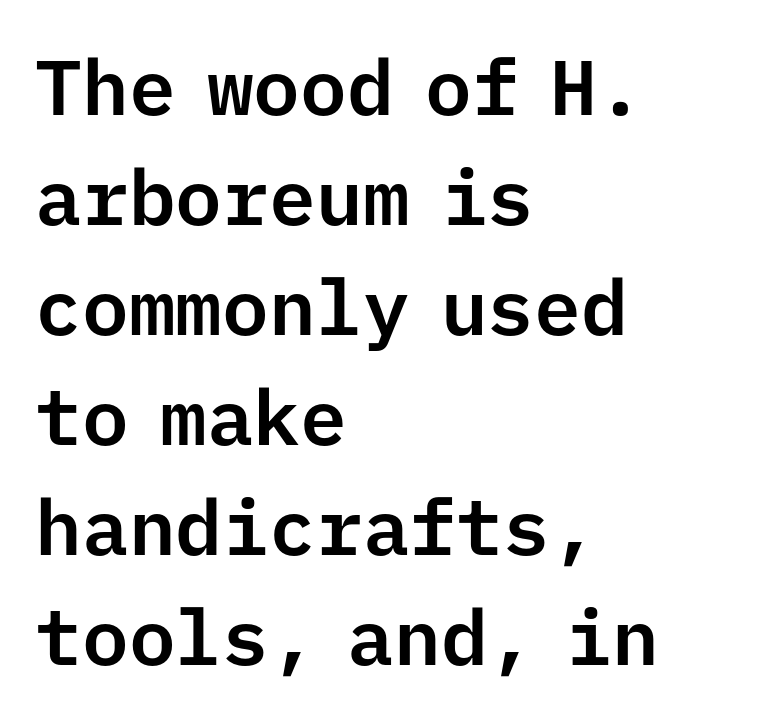
{"serif": "no", "italic": "no", "width": "normal", "stroke_contrast": "low", "x_height": "medium", "monospaced": "yes", "underline": "no", "align": "left", "line_spacing": "normal", "line_spacing_ratio": 1.41, "letter_spacing": "normal", "letter_spacing_em": 0.0, "glyph_px": 78}
